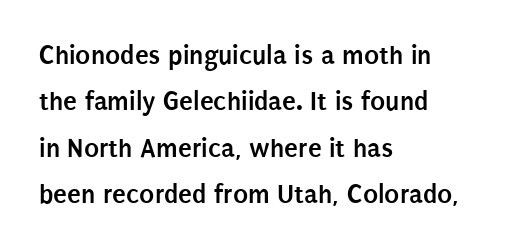
Caption: bold face, heavy strokes. The text was rendered using a sans face with plain stroke endings. Visually the block forms a straight wall on the left and a jagged coastline on the right. Do the characters align in a grid? No, the font is proportional. Between one letter and the next there's only the usual sliver of space.
